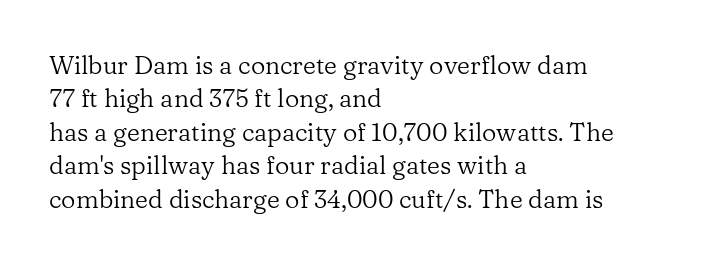
Q: Is the text bold? A: No.
Q: Is the text italic (slanted)? A: No, it is upright.
Q: Is the text underlined? A: No.
Q: How is the paragraph aligned? A: Left-aligned.
Q: Is the spacing between letters normal or unusually wide? A: Normal.
Q: Is the spacing between lines tight, normal or loose? A: Normal.
